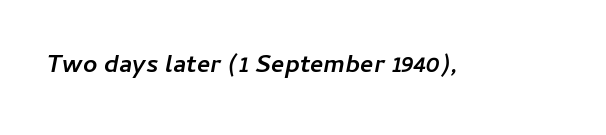
Q: Is the text bold? A: Yes.
Q: Is the text italic (slanted)? A: Yes, it leans right by about 11 degrees.
Q: Is the text underlined? A: No.
Q: Is the spacing between letters normal or unusually wide? A: Normal.
